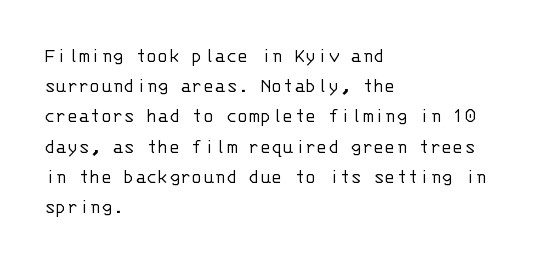
Q: Is the text bold? A: No.
Q: Is the text italic (slanted)? A: No, it is upright.
Q: Is the text underlined? A: No.
Q: How is the paragraph aligned? A: Left-aligned.
Q: Is the spacing between letters normal or unusually wide? A: Normal.
Q: Is the spacing between lines tight, normal or loose? A: Normal.
